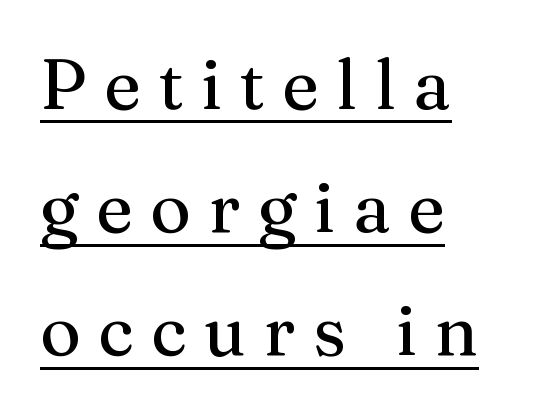
{"serif": "yes", "italic": "no", "width": "normal", "stroke_contrast": "medium", "x_height": "medium", "monospaced": "no", "underline": "yes", "align": "left", "line_spacing_ratio": 1.76, "letter_spacing": "wide", "letter_spacing_em": 0.25, "glyph_px": 70}
